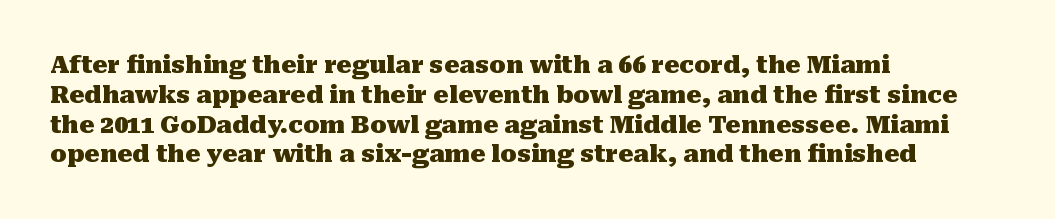
Q: Is the text bold? A: Yes.
Q: Is the text italic (slanted)? A: No, it is upright.
Q: Is the text underlined? A: No.
Q: How is the paragraph aligned? A: Left-aligned.
Q: Is the spacing between letters normal or unusually wide? A: Normal.
